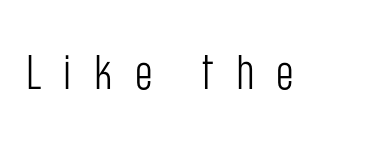
The letters stand upright; this is a roman face. Decoration check: the copy has no underline. Do the characters align in a grid? No, the font is proportional. Nothing sits at the stroke ends, so this counts as sans-serif.
